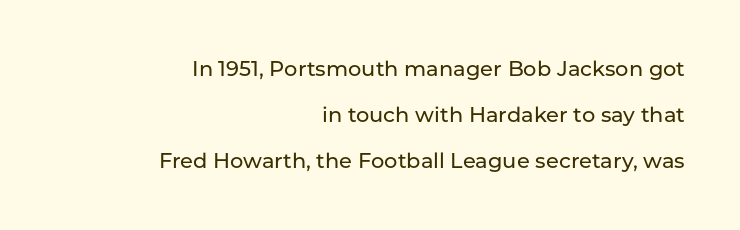
The image shows 21 px text type, upright; set right-aligned, loose line spacing (2.2x), normal letter spacing, not underlined.
